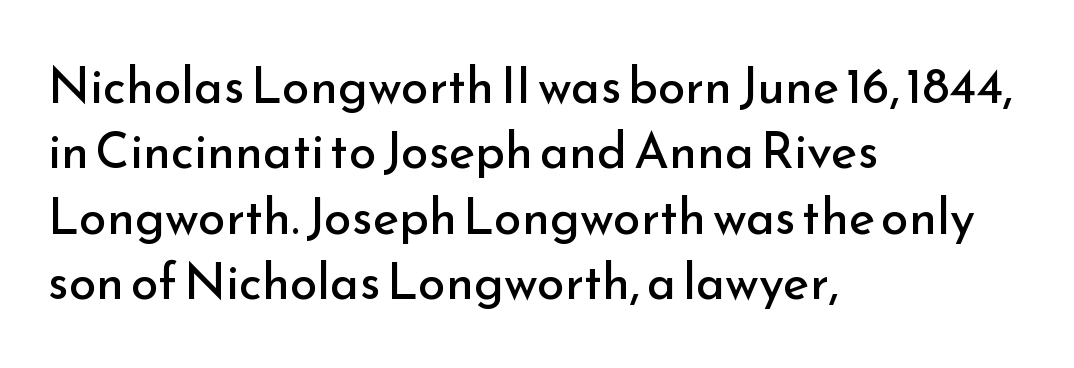
Q: Is the text bold? A: No.
Q: Is the text italic (slanted)? A: No, it is upright.
Q: Is the typeface a serif or a sans-serif typeface? A: Sans-serif.
Q: Is the text underlined? A: No.
Q: How is the paragraph aligned? A: Left-aligned.
Q: Is the spacing between letters normal or unusually wide? A: Normal.
Q: Is the spacing between lines tight, normal or loose? A: Normal.
Q: Width (condensed, normal, or wide)? A: Normal.
Q: Stroke contrast? A: Low.
Q: x-height? A: Small.
Q: Monospaced? A: No.
